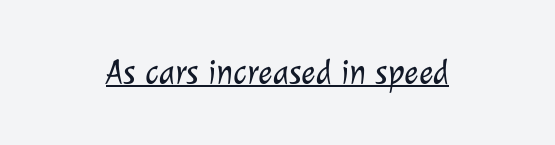
{"serif": "no", "bold": "no", "weight": "light", "width": "normal", "stroke_contrast": "low", "x_height": "medium", "monospaced": "no", "underline": "yes", "letter_spacing": "normal", "letter_spacing_em": 0.0, "glyph_px": 34}
